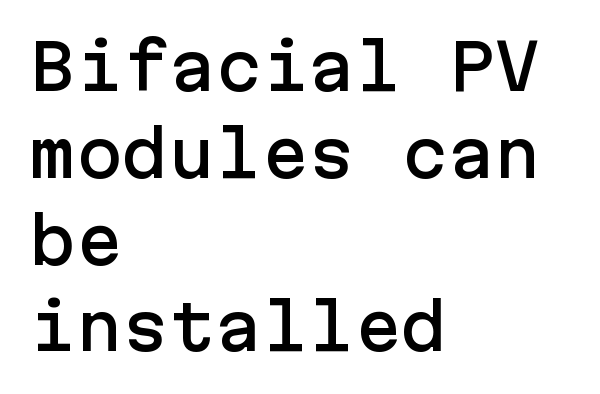
{"serif": "no", "italic": "no", "width": "normal", "stroke_contrast": "low", "x_height": "medium", "underline": "no", "align": "left", "line_spacing": "normal", "line_spacing_ratio": 1.4, "letter_spacing": "normal", "letter_spacing_em": 0.0, "glyph_px": 62}
